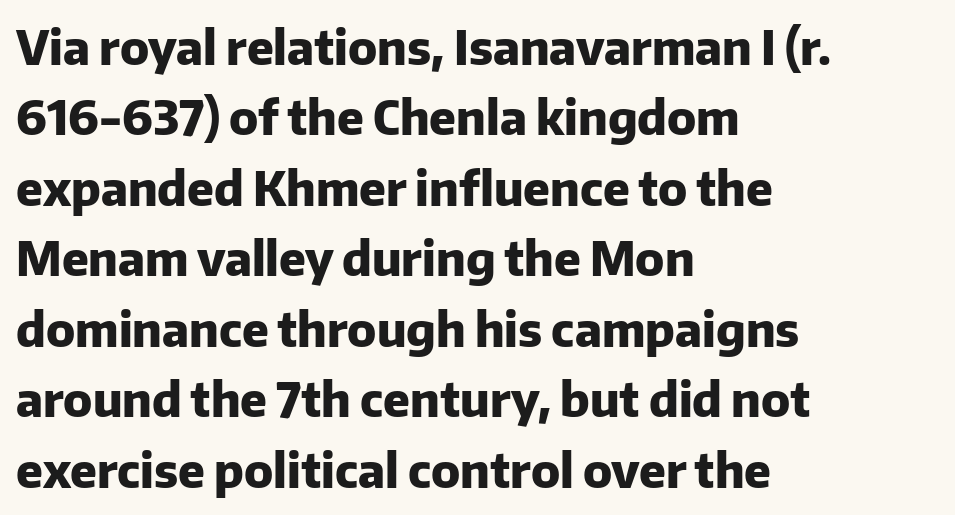
{"serif": "no", "italic": "no", "bold": "yes", "weight": "heavy", "width": "normal", "stroke_contrast": "low", "x_height": "medium", "monospaced": "no", "underline": "no", "align": "left", "line_spacing": "normal", "line_spacing_ratio": 1.5, "letter_spacing": "normal", "letter_spacing_em": 0.0, "glyph_px": 47}
